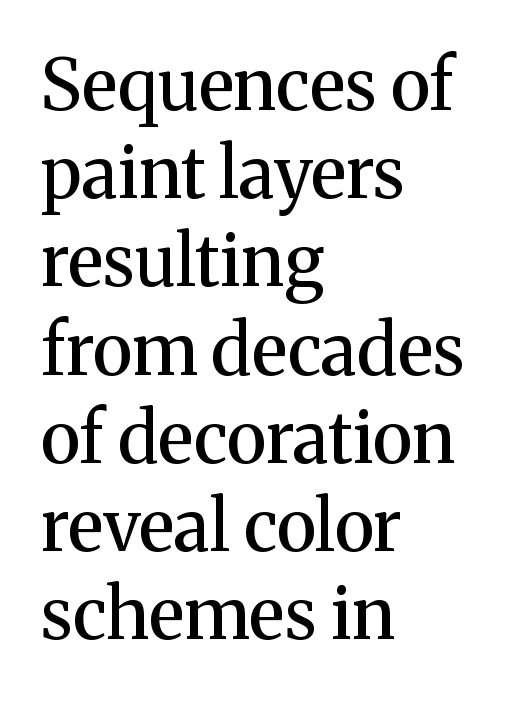
The image shows 70 px semibold serif type, upright; set left-aligned, normal line spacing (1.26x), normal letter spacing, not underlined; medium stroke contrast and a medium x-height.
